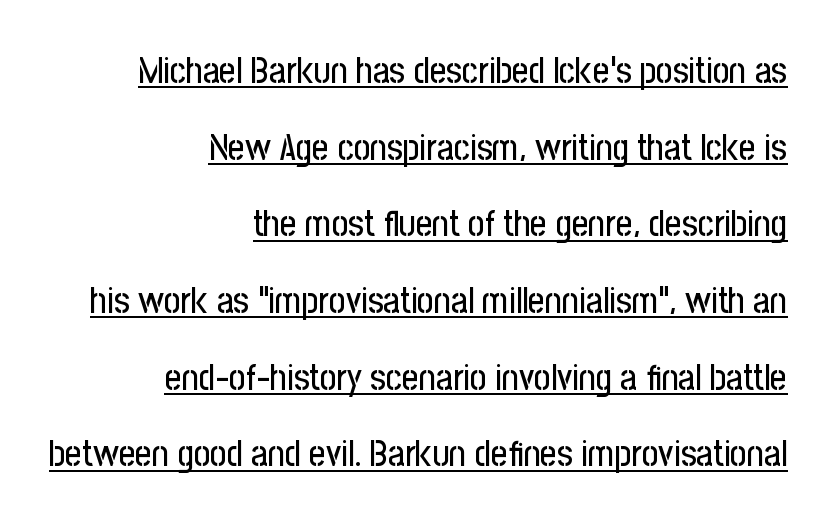
The image shows 36 px condensed sans-serif type, upright; set right-aligned, loose line spacing (2.13x), normal letter spacing, underlined; low stroke contrast and a medium x-height.
